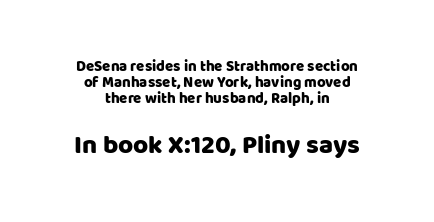
{"italic": "no", "underline": "no", "align": "center", "line_spacing": "tight", "line_spacing_ratio": 1.08, "letter_spacing": "normal", "letter_spacing_em": 0.0, "larger_block": "second", "size_ratio": 1.73, "glyph_px": 26}
